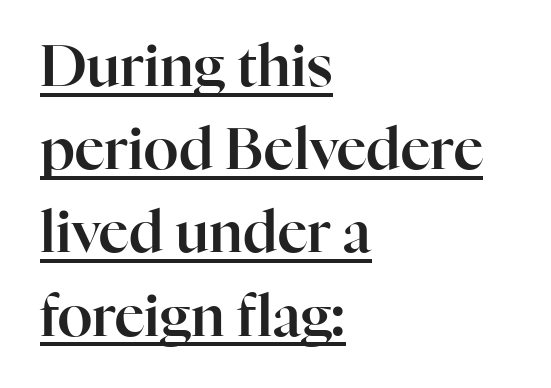
{"serif": "yes", "italic": "no", "width": "normal", "stroke_contrast": "high", "x_height": "medium", "monospaced": "no", "underline": "yes", "align": "left", "line_spacing": "normal", "line_spacing_ratio": 1.46, "letter_spacing": "normal", "letter_spacing_em": 0.0, "glyph_px": 57}
